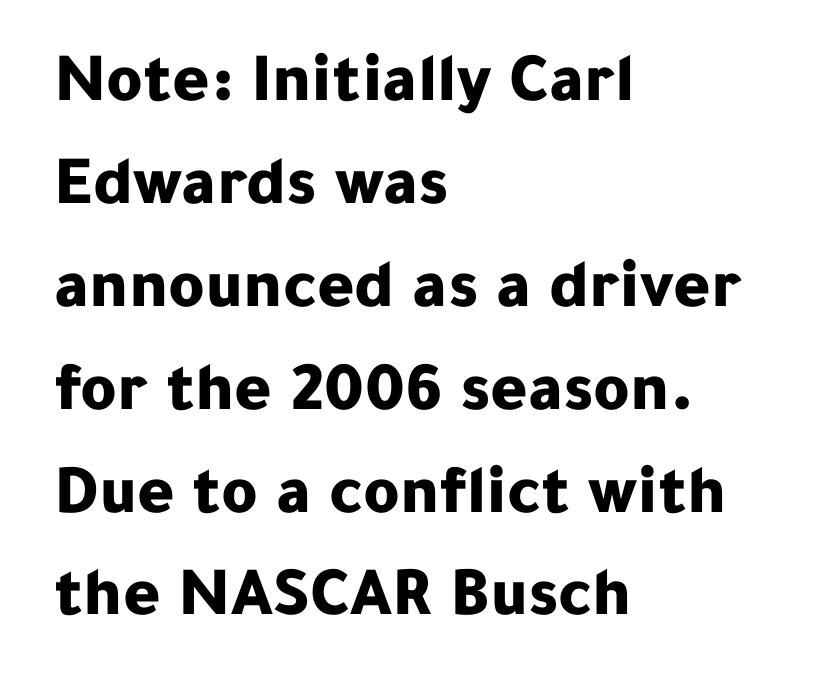
Is this a fixed-width face? No — the glyphs have proportional, varying widths. Nothing sits at the stroke ends, so this counts as sans-serif. Short and long lines alike share a common starting point at left. Descenders are the only things crossing below the line. Compared with an ordinary text face, these strokes are far heavier — a full bold.
